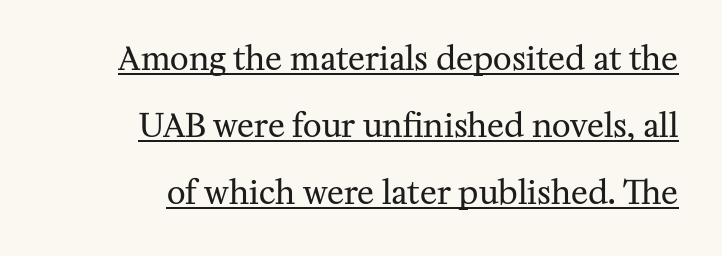
The image shows 32 px regular-weight serif type, upright; set loose line spacing (2.1x), normal letter spacing, underlined; medium stroke contrast and a medium x-height.
